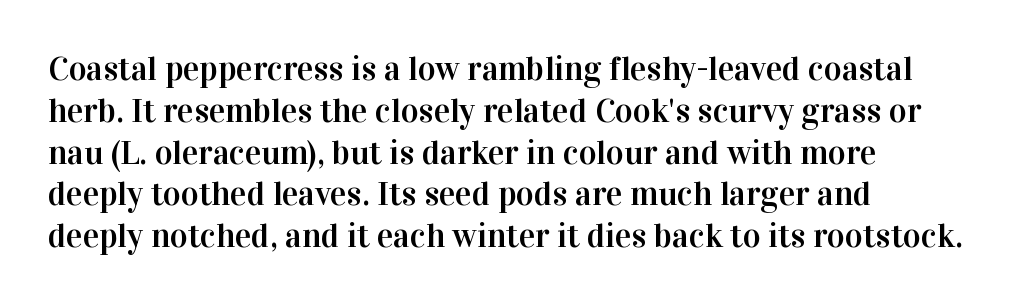
{"serif": "yes", "italic": "no", "width": "normal", "stroke_contrast": "high", "x_height": "medium", "monospaced": "no", "underline": "no", "align": "left", "line_spacing_ratio": 1.23, "letter_spacing": "normal", "letter_spacing_em": 0.0, "glyph_px": 34}
